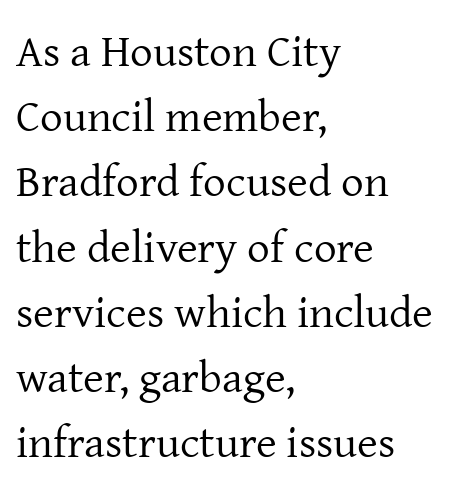
The image shows 45 px regular-weight serif type, upright; set left-aligned, normal line spacing (1.45x), normal letter spacing, not underlined; low stroke contrast and a medium x-height.
